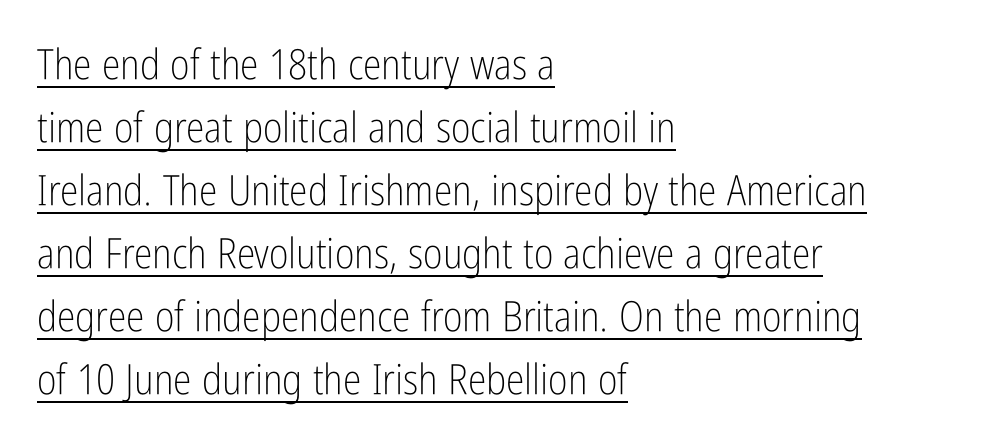
The image shows 42 px light, condensed sans-serif type, upright; set left-aligned, normal line spacing (1.5x), normal letter spacing, underlined; low stroke contrast and a medium x-height.
